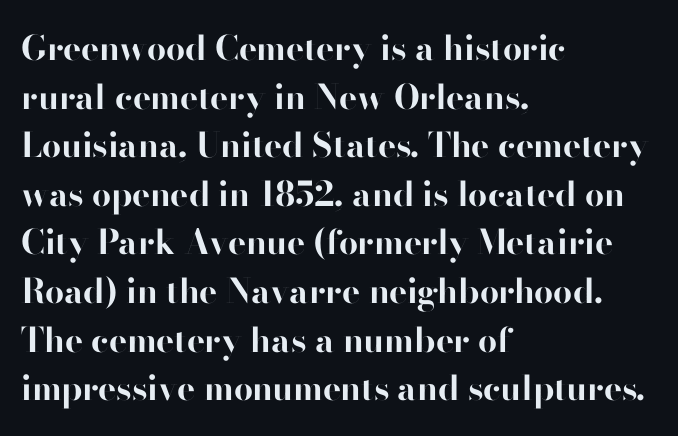
The image shows 34 px bold sans-serif type, upright; set left-aligned, normal line spacing (1.43x), normal letter spacing, not underlined; high stroke contrast and a small x-height.
